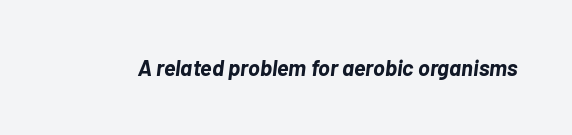
Q: Is the text bold? A: Yes.
Q: Is the text italic (slanted)? A: Yes, it leans right by about 7 degrees.
Q: Is the text underlined? A: No.
Q: Is the spacing between letters normal or unusually wide? A: Normal.
